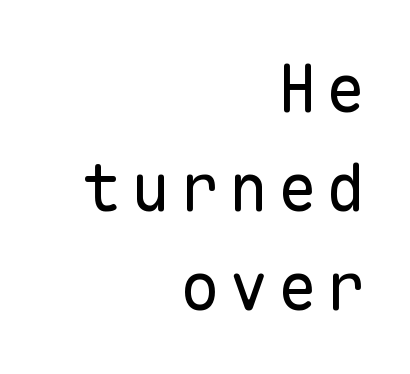
The image shows 66 px regular-weight sans-serif type, upright, monospaced; set right-aligned, normal line spacing (1.5x), not underlined; low stroke contrast and a medium x-height.
